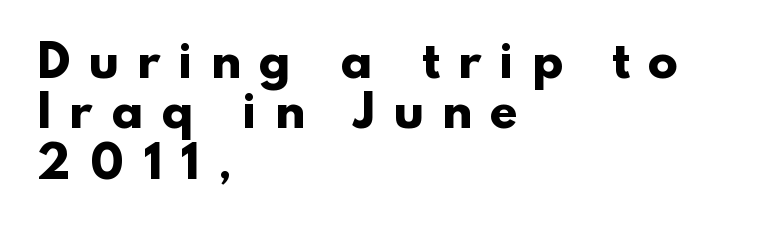
Honestly, the rows look squashed on top of each other. Characters follow at a spacing far wider than the type designer built in. Honestly, there is no underline to notice here at all. A typesetter would call this proportional, since set widths differ per character.
